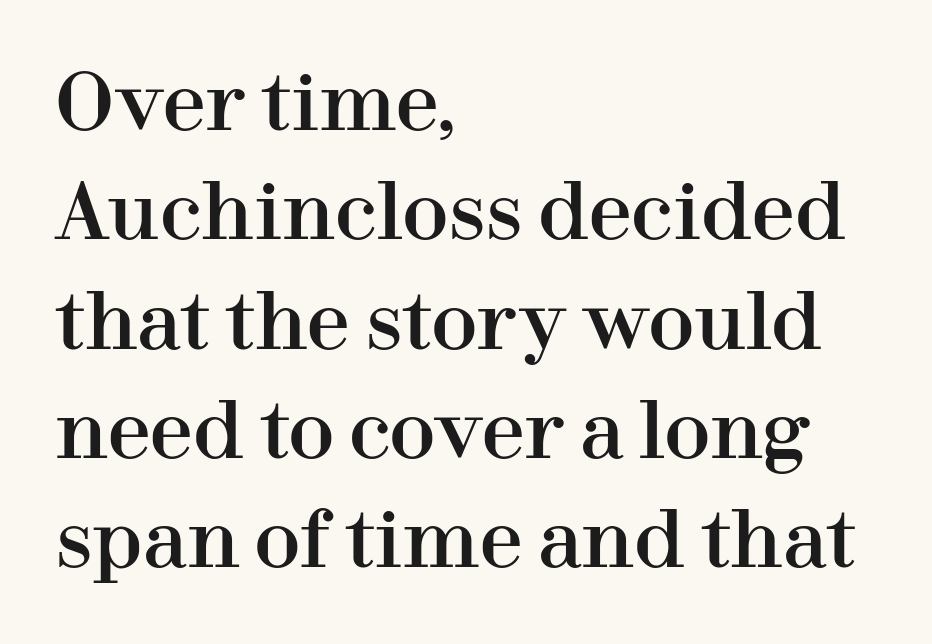
Q: Is the text italic (slanted)? A: No, it is upright.
Q: Is the typeface a serif or a sans-serif typeface? A: Serif.
Q: Is the text underlined? A: No.
Q: How is the paragraph aligned? A: Left-aligned.
Q: Is the spacing between letters normal or unusually wide? A: Normal.
Q: Is the spacing between lines tight, normal or loose? A: Normal.
Q: Width (condensed, normal, or wide)? A: Normal.
Q: Stroke contrast? A: High.
Q: x-height? A: Medium.
Q: Monospaced? A: No.
